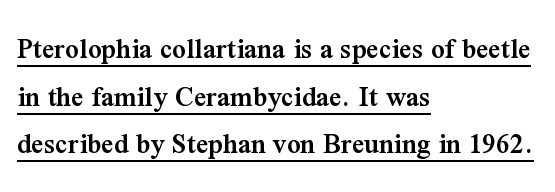
Ascenders rise straight up at ninety degrees. Is this a fixed-width face? No — the glyphs have proportional, varying widths. How would I describe the line gaps? Plain and ordinary. In terms of letterspacing, this is plain default setting.
